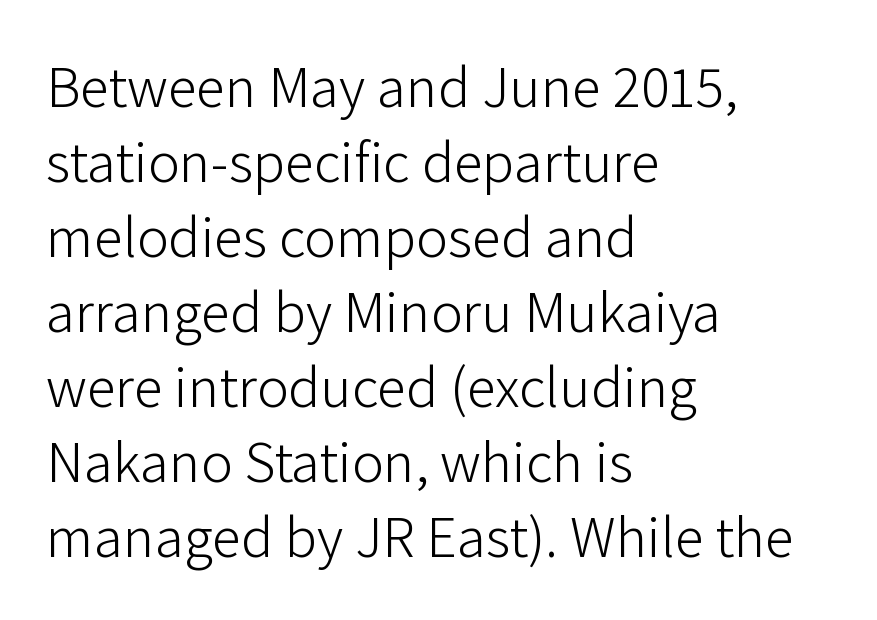
{"serif": "no", "italic": "no", "bold": "no", "weight": "light", "width": "normal", "stroke_contrast": "low", "x_height": "medium", "monospaced": "no", "underline": "no", "align": "left", "line_spacing": "normal", "line_spacing_ratio": 1.27, "letter_spacing": "normal", "letter_spacing_em": 0.0, "glyph_px": 59}
